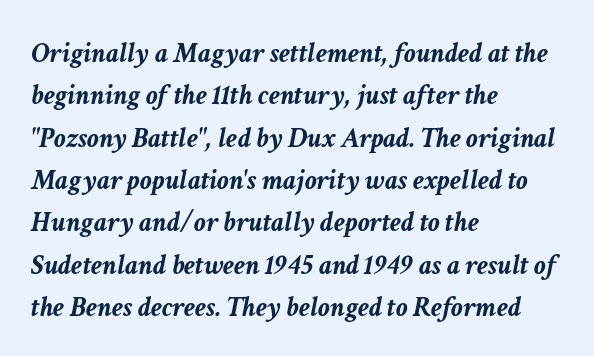
The image shows 29 px semibold type, italic (leaning right); set left-aligned, normal line spacing (1.46x), normal letter spacing, not underlined; low stroke contrast and a medium x-height.
